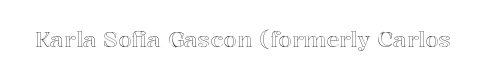
Q: Is the text italic (slanted)? A: No, it is upright.
Q: Is the text underlined? A: No.
Q: Is the spacing between letters normal or unusually wide? A: Normal.
